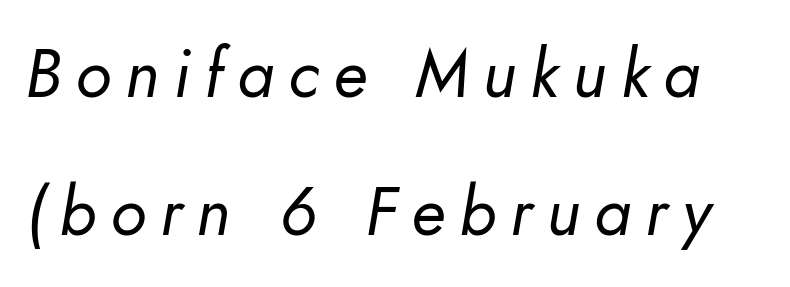
Q: Is the text bold? A: No.
Q: Is the text italic (slanted)? A: Yes, it leans right by about 10 degrees.
Q: Is the text underlined? A: No.
Q: Is the spacing between letters normal or unusually wide? A: Unusually wide.
Q: Is the spacing between lines tight, normal or loose? A: Loose.
Q: Width (condensed, normal, or wide)? A: Normal.
Q: Stroke contrast? A: Low.
Q: x-height? A: Small.
Q: Monospaced? A: No.
